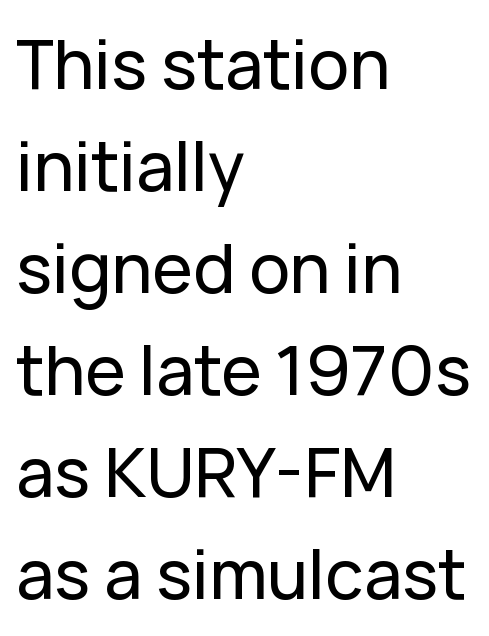
Regarding serifs, this sample does without them. A typesetter would call this leading conventional body-copy spacing. Typeset ragged right — the left edge is the straight one. Rule under the text: the space is simply empty.
